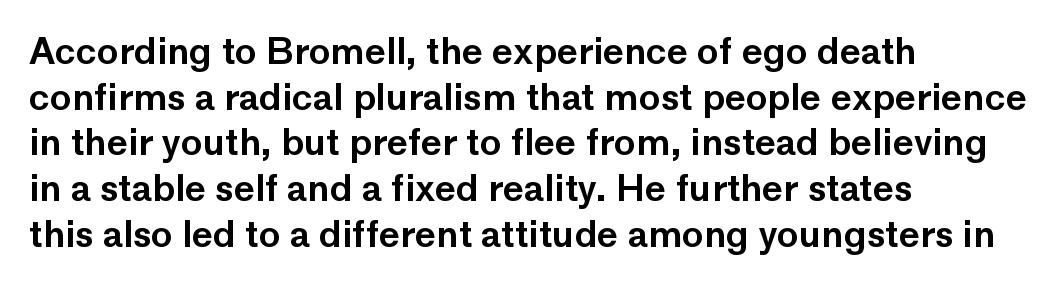
{"serif": "no", "italic": "no", "width": "normal", "stroke_contrast": "low", "x_height": "medium", "monospaced": "no", "underline": "no", "align": "left", "line_spacing": "normal", "line_spacing_ratio": 1.27, "letter_spacing": "normal", "letter_spacing_em": 0.0, "glyph_px": 36}
